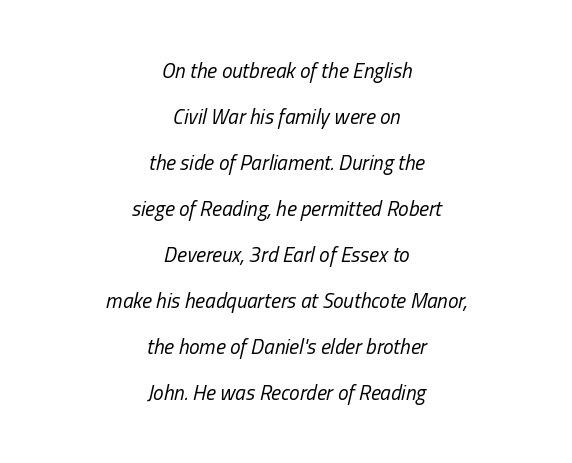
{"italic": "yes", "lean": "right", "slant_degrees": 13, "bold": "no", "underline": "no", "align": "center", "line_spacing": "loose", "line_spacing_ratio": 2.19, "letter_spacing": "normal", "letter_spacing_em": 0.0, "glyph_px": 21}
